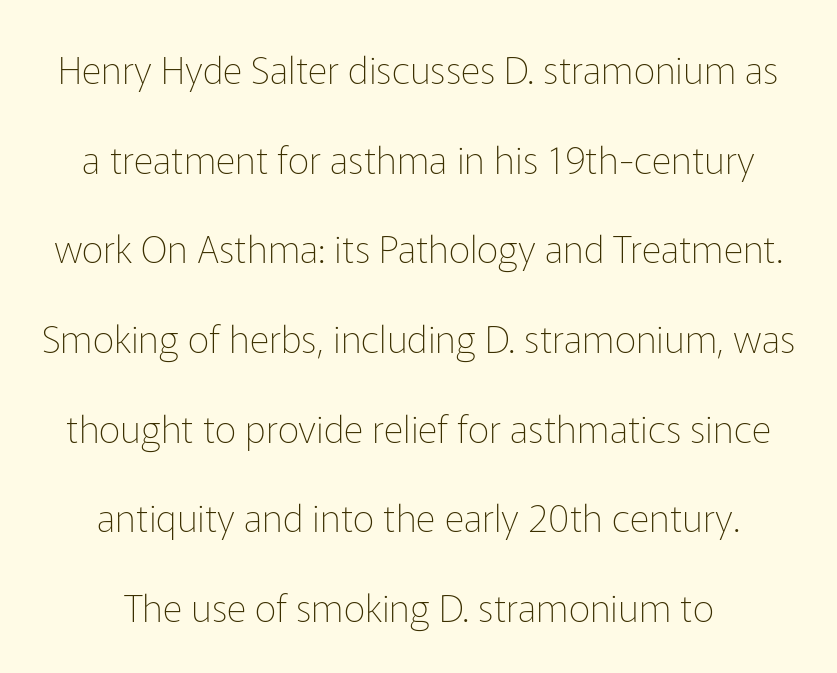
The image shows 38 px thin sans-serif type, upright; set centered, loose line spacing (2.36x), normal letter spacing, not underlined; low stroke contrast and a medium x-height.
